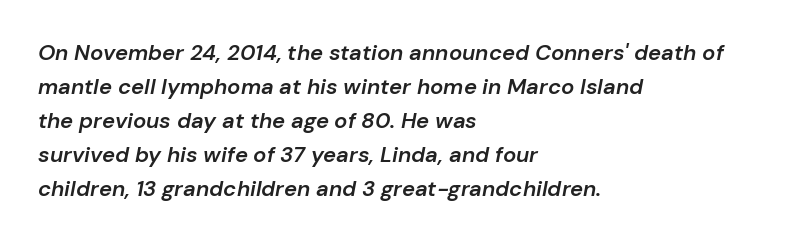
The image shows 22 px text type, italic (leaning right); set left-aligned, normal line spacing (1.55x), normal letter spacing, not underlined.
